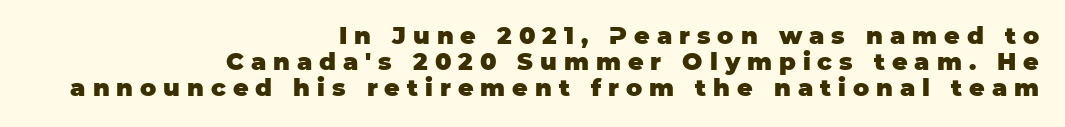
The face used here is rendered with a markedly widened letterfit. A full-strength bold gives these letters their thick strokes. Descenders are the only things crossing below the line. Rows of type sit shoulder to shoulder in the vertical direction. The lines are quadded right. Every character sits straight up, as roman type does.
